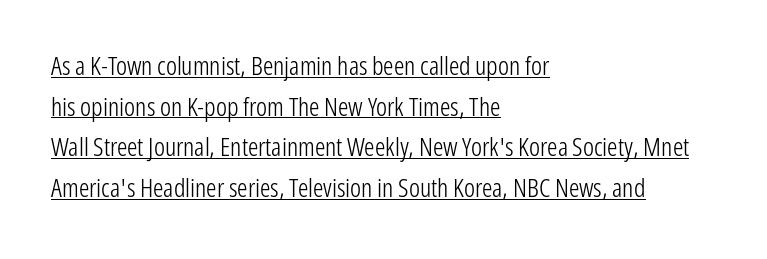
Q: Is the text bold? A: No.
Q: Is the text italic (slanted)? A: No, it is upright.
Q: Is the text underlined? A: Yes.
Q: How is the paragraph aligned? A: Left-aligned.
Q: Is the spacing between letters normal or unusually wide? A: Normal.
Q: Is the spacing between lines tight, normal or loose? A: Normal.
